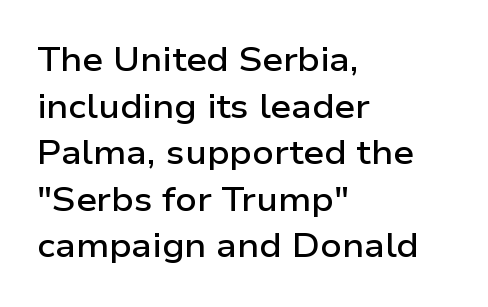
{"serif": "no", "italic": "no", "bold": "semi", "weight": "semibold", "width": "wide", "stroke_contrast": "low", "x_height": "medium", "monospaced": "no", "underline": "no", "align": "left", "line_spacing": "normal", "line_spacing_ratio": 1.41, "letter_spacing": "normal", "letter_spacing_em": 0.0, "glyph_px": 33}
